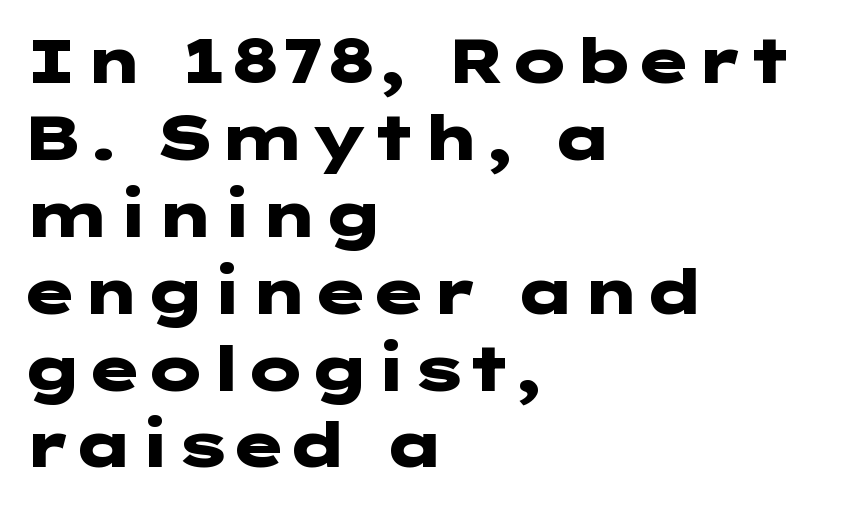
{"serif": "no", "italic": "no", "bold": "yes", "weight": "heavy", "width": "wide", "stroke_contrast": "low", "x_height": "medium", "underline": "no", "align": "left", "line_spacing_ratio": 1.24, "letter_spacing": "normal", "letter_spacing_em": 0.0, "glyph_px": 62}
